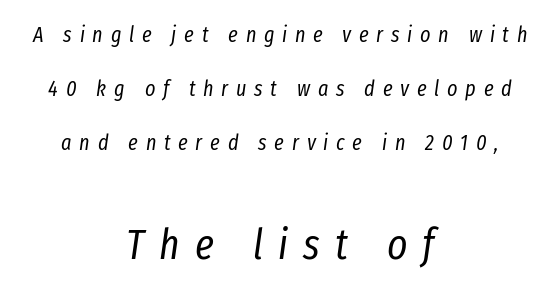
{"italic": "yes", "lean": "right", "slant_degrees": 8, "bold": "no", "weight": "regular", "width": "condensed", "stroke_contrast": "low", "x_height": "medium", "monospaced": "no", "underline": "no", "align": "center", "line_spacing": "loose", "line_spacing_ratio": 2.46, "letter_spacing": "wide", "letter_spacing_em": 0.35, "larger_block": "second", "size_ratio": 1.95, "glyph_px": 43}
